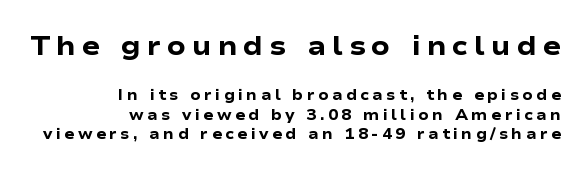
Vertical spacing — default. Descender tails drop into unmarked territory. Italic? Not at all — the glyphs are vertical. The rendering shrinks the type as you move from the upper chunk to the lower. Typesetter's note: full bold, strokes at maximum text heaviness. Inter-character spacing is expanded well beyond the font's built-in metrics.
